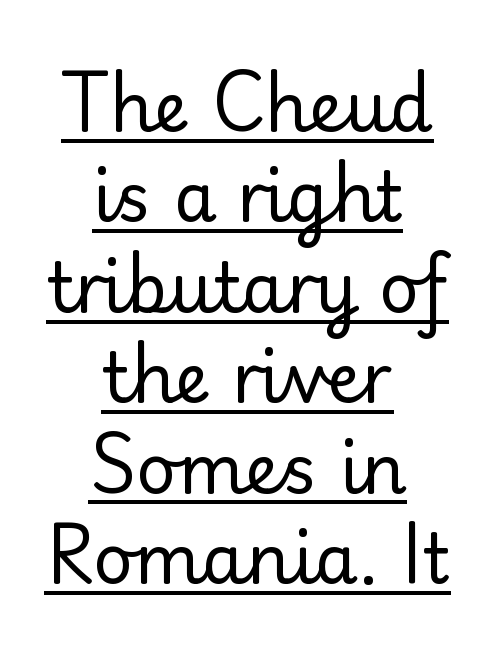
{"serif": "no", "italic": "no", "bold": "no", "weight": "regular", "width": "normal", "stroke_contrast": "low", "x_height": "small", "monospaced": "no", "underline": "yes", "align": "center", "line_spacing": "normal", "line_spacing_ratio": 1.31, "letter_spacing": "normal", "letter_spacing_em": 0.0, "glyph_px": 69}
